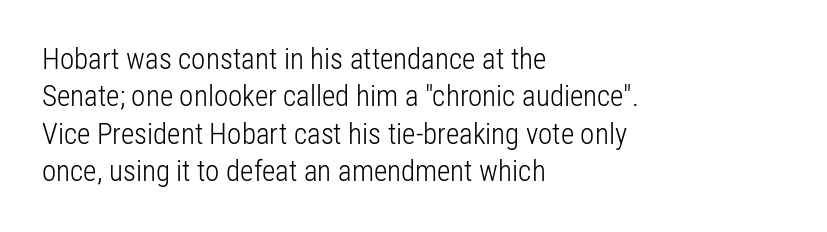
{"serif": "no", "italic": "no", "bold": "no", "weight": "light", "width": "condensed", "stroke_contrast": "low", "x_height": "medium", "monospaced": "no", "underline": "no", "align": "left", "line_spacing": "normal", "line_spacing_ratio": 1.29, "letter_spacing": "normal", "letter_spacing_em": 0.0, "glyph_px": 29}
